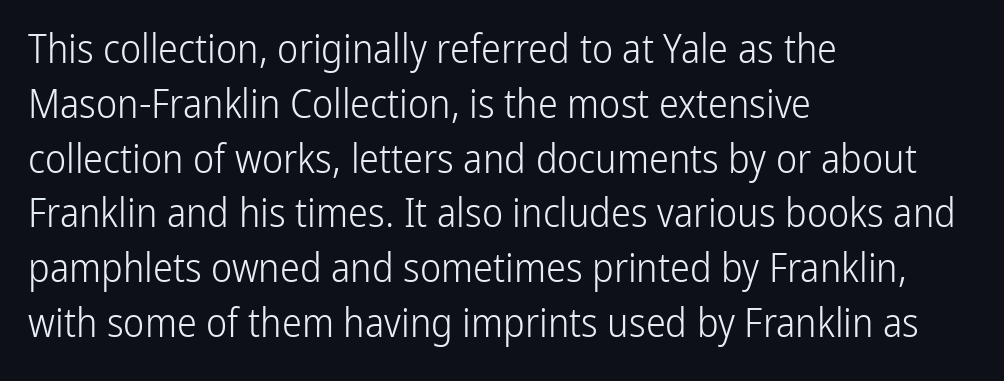
Look at the tracking — it's just the regular setting, nothing added. The rendering uses natural spacing where letterforms have individual widths. Stroke thickness stays within the range of a standard reading face or lighter. Where is the straight margin? On the left. Check under the words: just untouched page.
